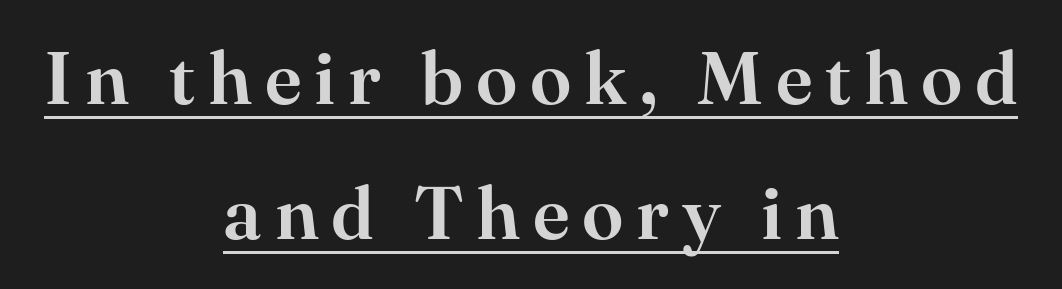
Q: Is the text italic (slanted)? A: No, it is upright.
Q: Is the typeface a serif or a sans-serif typeface? A: Serif.
Q: Is the text underlined? A: Yes.
Q: How is the paragraph aligned? A: Centered.
Q: Width (condensed, normal, or wide)? A: Normal.
Q: Stroke contrast? A: High.
Q: x-height? A: Small.
Q: Monospaced? A: No.
